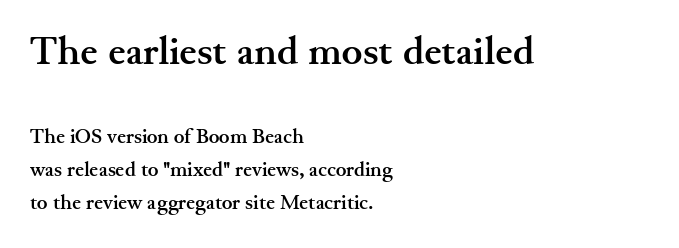
Q: Is the text bold? A: Yes.
Q: Is the text italic (slanted)? A: No, it is upright.
Q: Is the typeface a serif or a sans-serif typeface? A: Serif.
Q: Is the text underlined? A: No.
Q: How is the paragraph aligned? A: Left-aligned.
Q: Is the spacing between letters normal or unusually wide? A: Normal.
Q: Is the spacing between lines tight, normal or loose? A: Normal.
Q: Which block of text is set in a larger size, the first (top) or the second (bottom)? A: The first (top) one.
Q: Width (condensed, normal, or wide)? A: Wide.
Q: Stroke contrast? A: Medium.
Q: x-height? A: Small.
Q: Monospaced? A: No.
